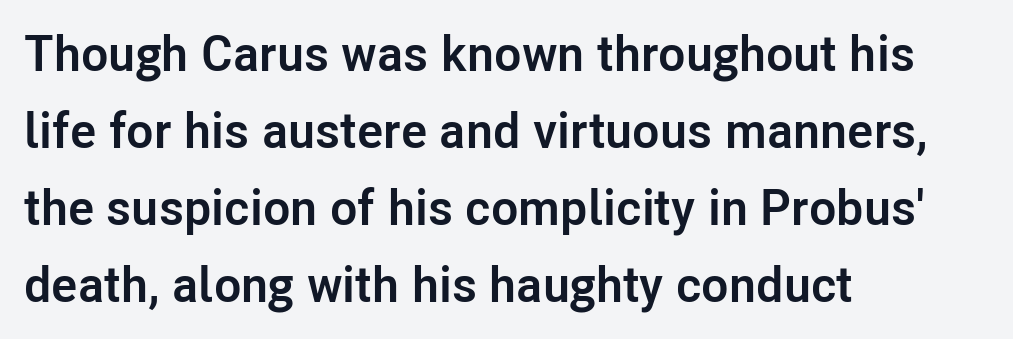
Q: Is the text bold? A: Yes.
Q: Is the text italic (slanted)? A: No, it is upright.
Q: Is the typeface a serif or a sans-serif typeface? A: Sans-serif.
Q: Is the text underlined? A: No.
Q: How is the paragraph aligned? A: Left-aligned.
Q: Is the spacing between letters normal or unusually wide? A: Normal.
Q: Is the spacing between lines tight, normal or loose? A: Normal.
Q: Width (condensed, normal, or wide)? A: Normal.
Q: Stroke contrast? A: Low.
Q: x-height? A: Medium.
Q: Monospaced? A: No.
